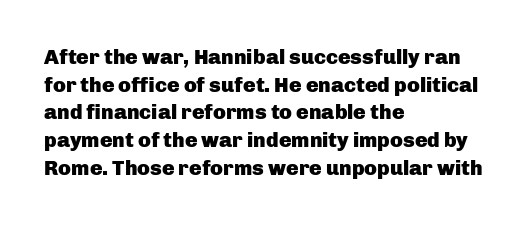
Q: Is the text bold? A: Yes.
Q: Is the text italic (slanted)? A: No, it is upright.
Q: Is the text underlined? A: No.
Q: How is the paragraph aligned? A: Left-aligned.
Q: Is the spacing between letters normal or unusually wide? A: Normal.
Q: Is the spacing between lines tight, normal or loose? A: Normal.
